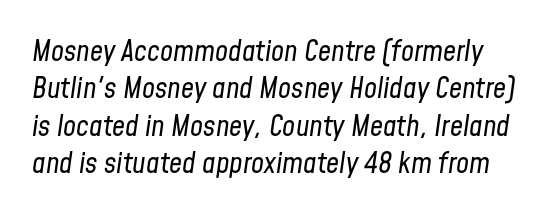
The image shows 29 px regular-weight, condensed type, italic (leaning right); set normal line spacing (1.29x), normal letter spacing, not underlined; low stroke contrast and a medium x-height.
